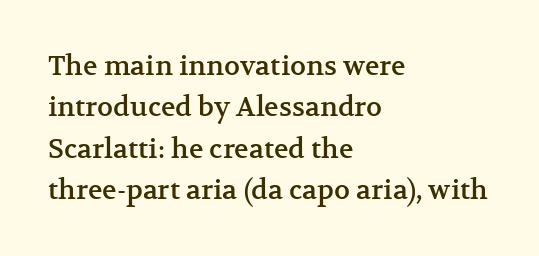
{"italic": "no", "underline": "no", "align": "left", "line_spacing": "normal", "line_spacing_ratio": 1.53, "letter_spacing": "normal", "letter_spacing_em": 0.0, "glyph_px": 27}
